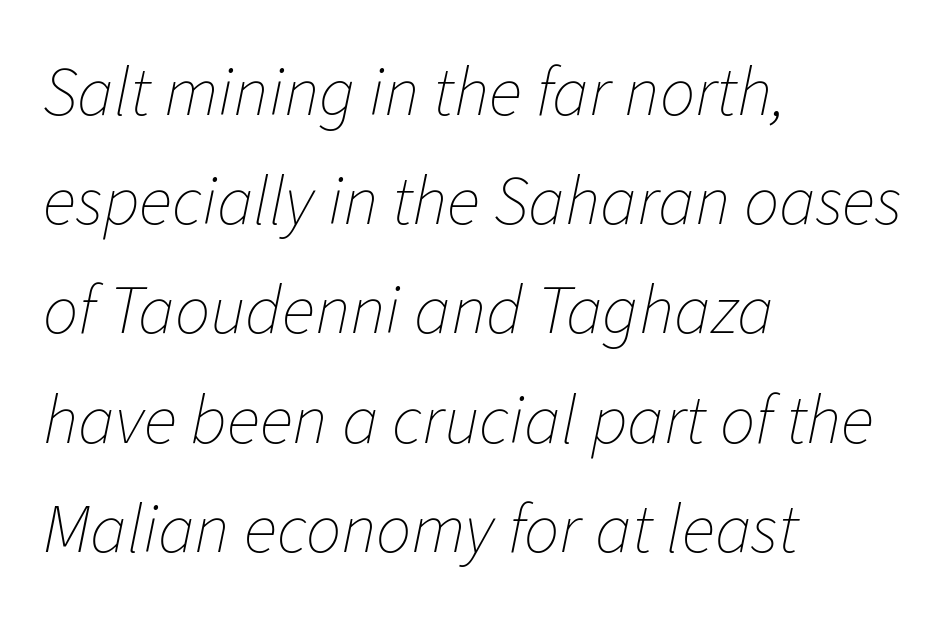
{"italic": "yes", "lean": "right", "slant_degrees": 11, "bold": "no", "weight": "thin", "width": "normal", "stroke_contrast": "low", "x_height": "medium", "monospaced": "no", "underline": "no", "align": "left", "line_spacing": "normal", "line_spacing_ratio": 1.56, "letter_spacing": "normal", "letter_spacing_em": 0.0, "glyph_px": 70}
